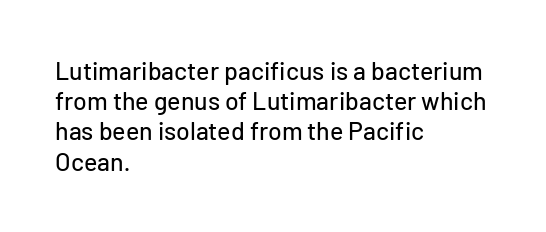
{"italic": "no", "underline": "no", "align": "left", "line_spacing_ratio": 1.21, "letter_spacing": "normal", "letter_spacing_em": 0.0, "glyph_px": 25}
